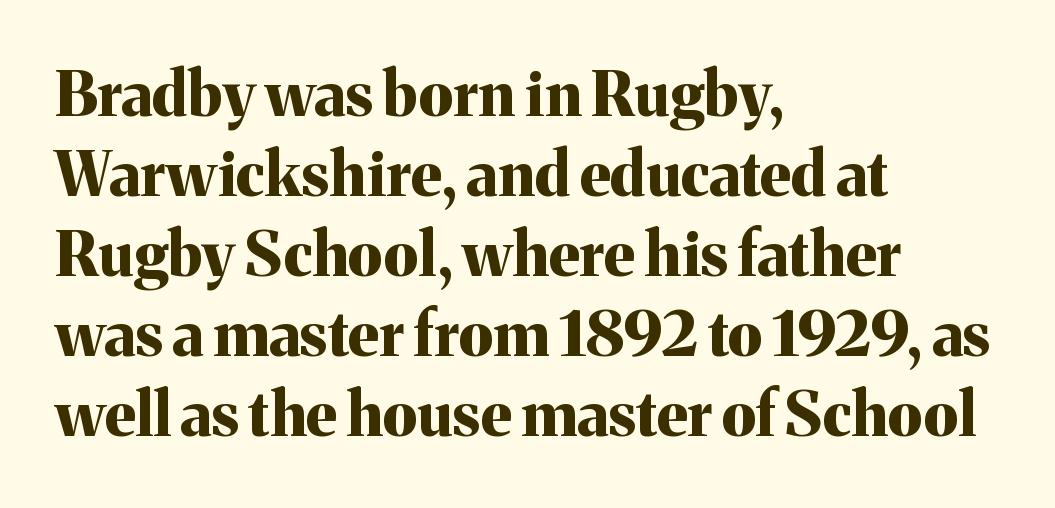
You could not count columns in this text — the font is proportionally spaced. Bare-footed words on every line. Regular leading. Emphasis by weight is at full strength: bold. A serif font was chosen for this passage. Notice how the stems are strictly vertical — no italics here.
